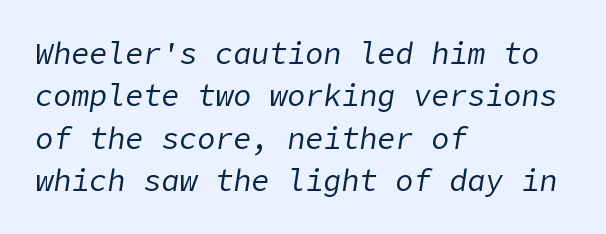
Q: Is the text bold? A: No.
Q: Is the text italic (slanted)? A: Yes, it leans right by about 9 degrees.
Q: Is the text underlined? A: No.
Q: How is the paragraph aligned? A: Left-aligned.
Q: Is the spacing between letters normal or unusually wide? A: Normal.
Q: Is the spacing between lines tight, normal or loose? A: Normal.
Q: Width (condensed, normal, or wide)? A: Normal.
Q: Stroke contrast? A: Low.
Q: x-height? A: Medium.
